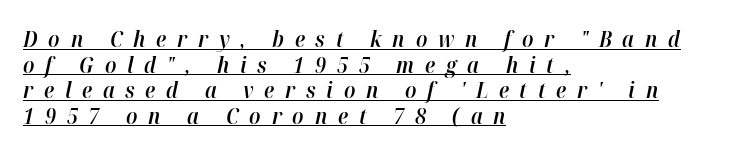
The image shows 22 px text type, italic (leaning right); set left-aligned, line spacing 1.16x, unusually wide letter spacing (+0.49 em), underlined.
